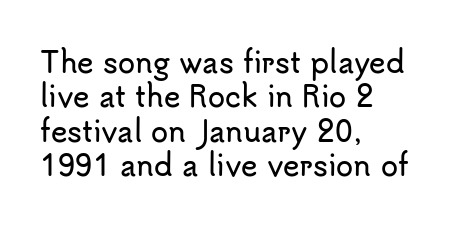
Q: Is the text italic (slanted)? A: No, it is upright.
Q: Is the typeface a serif or a sans-serif typeface? A: Sans-serif.
Q: Is the text underlined? A: No.
Q: How is the paragraph aligned? A: Left-aligned.
Q: Is the spacing between letters normal or unusually wide? A: Normal.
Q: Width (condensed, normal, or wide)? A: Normal.
Q: Stroke contrast? A: Low.
Q: x-height? A: Small.
Q: Monospaced? A: No.
